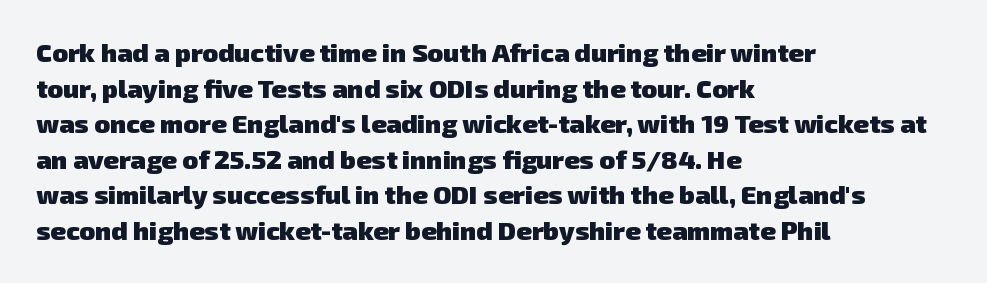
The face used here is rendered with its standard letterfit. The paragraph shown leans on its left margin. In terms of leading, this rendering sits right in the middle. The glyphs are unaccompanied by any horizontal stroke below them.
